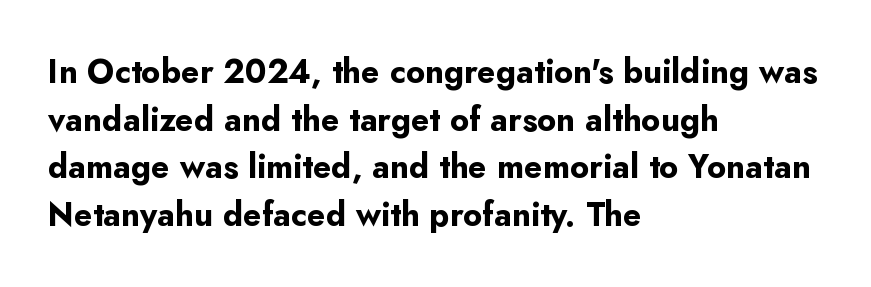
Q: Is the text bold? A: Yes.
Q: Is the text italic (slanted)? A: No, it is upright.
Q: Is the typeface a serif or a sans-serif typeface? A: Sans-serif.
Q: Is the text underlined? A: No.
Q: How is the paragraph aligned? A: Left-aligned.
Q: Is the spacing between letters normal or unusually wide? A: Normal.
Q: Is the spacing between lines tight, normal or loose? A: Normal.
Q: Width (condensed, normal, or wide)? A: Normal.
Q: Stroke contrast? A: Low.
Q: x-height? A: Small.
Q: Monospaced? A: No.
